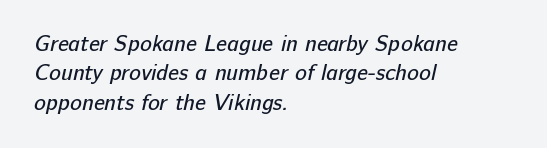
Caption: face not bold, strokes unweighted. How are the letters spaced? Ordinarily, with no added tracking. Summary of vertical rhythm: regular, with standard interline spacing. Plain, unruled lines of type. The paragraph has a hard left edge and a soft right edge.
